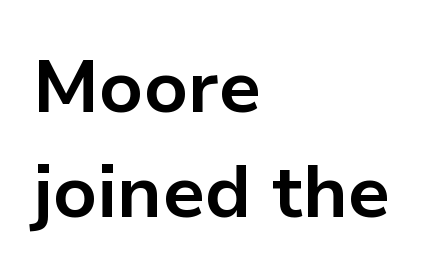
Q: Is the text bold? A: Yes.
Q: Is the text italic (slanted)? A: No, it is upright.
Q: Is the typeface a serif or a sans-serif typeface? A: Sans-serif.
Q: Is the text underlined? A: No.
Q: How is the paragraph aligned? A: Left-aligned.
Q: Is the spacing between letters normal or unusually wide? A: Normal.
Q: Is the spacing between lines tight, normal or loose? A: Normal.
Q: Width (condensed, normal, or wide)? A: Normal.
Q: Stroke contrast? A: Low.
Q: x-height? A: Medium.
Q: Monospaced? A: No.
